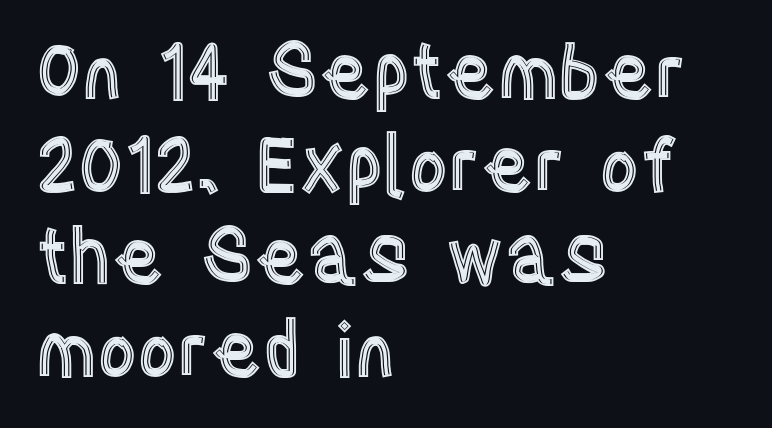
{"italic": "no", "width": "condensed", "x_height": "large", "monospaced": "no", "underline": "no", "align": "left", "line_spacing_ratio": 1.22, "letter_spacing": "normal", "letter_spacing_em": 0.0, "glyph_px": 76}
